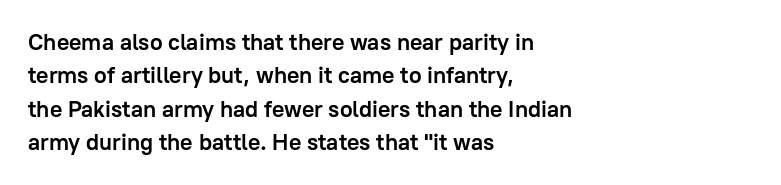
Q: Is the text bold? A: Yes.
Q: Is the text italic (slanted)? A: No, it is upright.
Q: Is the text underlined? A: No.
Q: How is the paragraph aligned? A: Left-aligned.
Q: Is the spacing between letters normal or unusually wide? A: Normal.
Q: Is the spacing between lines tight, normal or loose? A: Normal.
